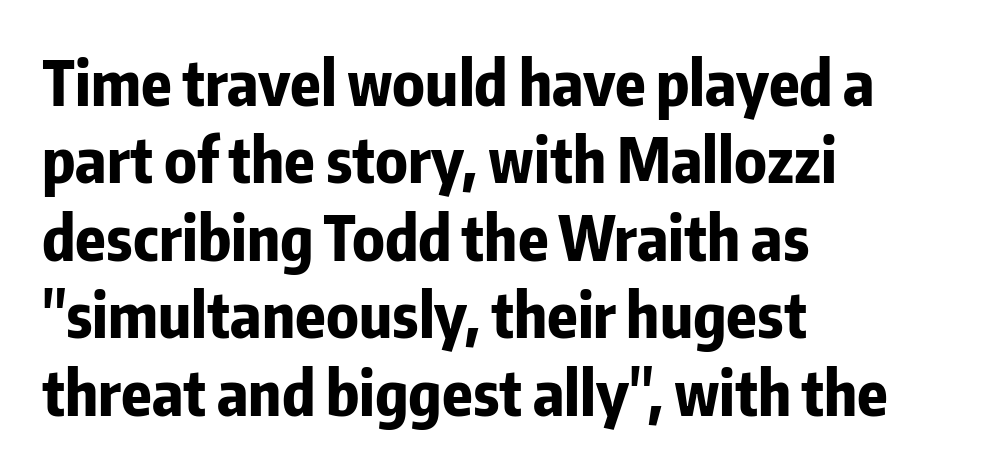
Q: Is the text bold? A: Yes.
Q: Is the text italic (slanted)? A: No, it is upright.
Q: Is the typeface a serif or a sans-serif typeface? A: Sans-serif.
Q: Is the text underlined? A: No.
Q: How is the paragraph aligned? A: Left-aligned.
Q: Is the spacing between letters normal or unusually wide? A: Normal.
Q: Is the spacing between lines tight, normal or loose? A: Normal.
Q: Width (condensed, normal, or wide)? A: Condensed.
Q: Stroke contrast? A: Low.
Q: x-height? A: Medium.
Q: Monospaced? A: No.
